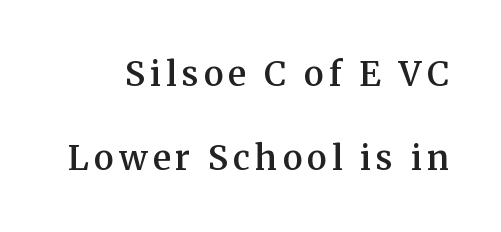
Q: Is the text bold? A: Semi-bold.
Q: Is the text italic (slanted)? A: No, it is upright.
Q: Is the typeface a serif or a sans-serif typeface? A: Serif.
Q: Is the text underlined? A: No.
Q: Is the spacing between lines tight, normal or loose? A: Loose.
Q: Width (condensed, normal, or wide)? A: Normal.
Q: Stroke contrast? A: Medium.
Q: x-height? A: Medium.
Q: Monospaced? A: No.
